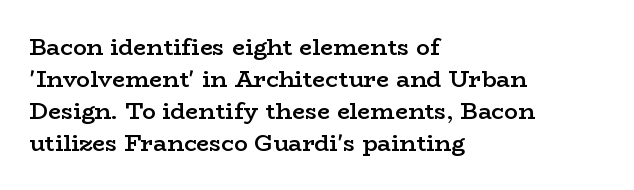
{"italic": "no", "bold": "semi", "underline": "no", "align": "left", "line_spacing": "normal", "line_spacing_ratio": 1.39, "letter_spacing": "normal", "letter_spacing_em": 0.0, "glyph_px": 23}
